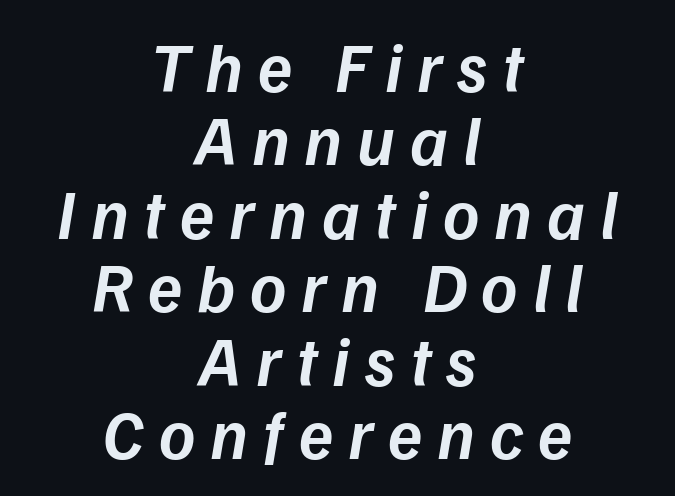
Descender tails drop into unmarked territory. The face used here is a semibold: visibly heavier than regular, lighter than bold. Students, observe: this is what under-led, compact text looks like. The gaps between neighbouring characters are conspicuously large.
